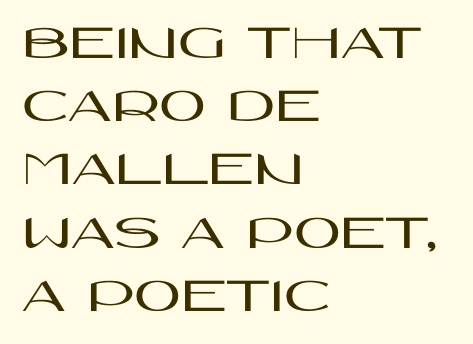
This sample uses a sans-serif face. Every stem runs plumb, perpendicular to the baseline. The strip under each line holds only bare page. Short and long lines alike share a common starting point at left. Honestly, the letter spacing is just normal — you wouldn't notice it.
